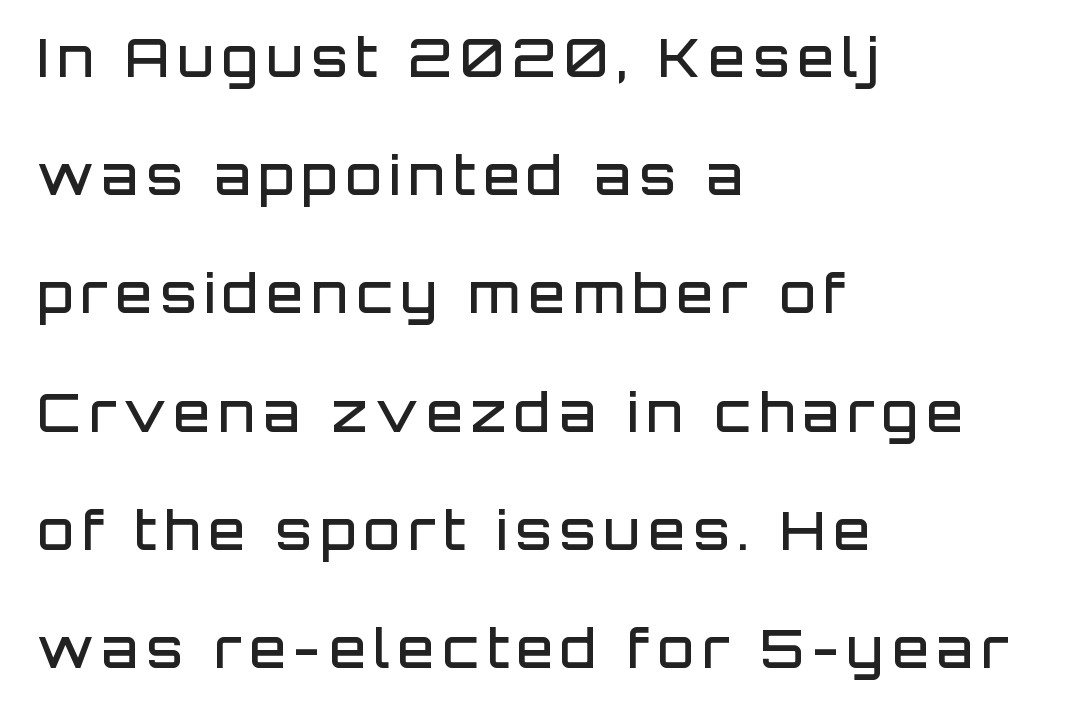
Q: Is the text bold? A: Semi-bold.
Q: Is the text italic (slanted)? A: No, it is upright.
Q: Is the typeface a serif or a sans-serif typeface? A: Sans-serif.
Q: Is the text underlined? A: No.
Q: How is the paragraph aligned? A: Left-aligned.
Q: Is the spacing between lines tight, normal or loose? A: Loose.
Q: Width (condensed, normal, or wide)? A: Normal.
Q: Stroke contrast? A: Low.
Q: x-height? A: Large.
Q: Monospaced? A: No.
